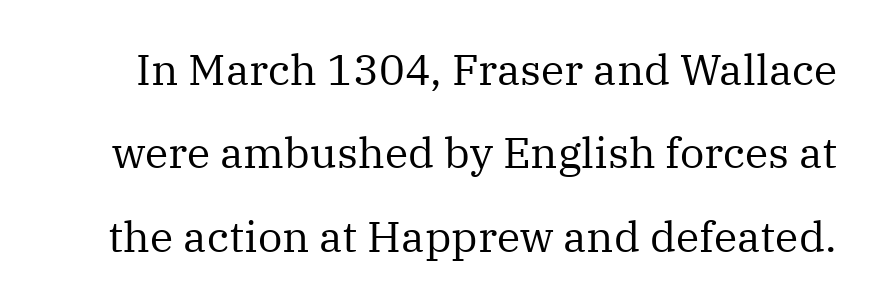
{"serif": "yes", "italic": "no", "bold": "no", "weight": "regular", "width": "normal", "stroke_contrast": "medium", "x_height": "medium", "monospaced": "no", "underline": "no", "line_spacing": "loose", "line_spacing_ratio": 1.94, "letter_spacing": "normal", "letter_spacing_em": 0.0, "glyph_px": 43}
